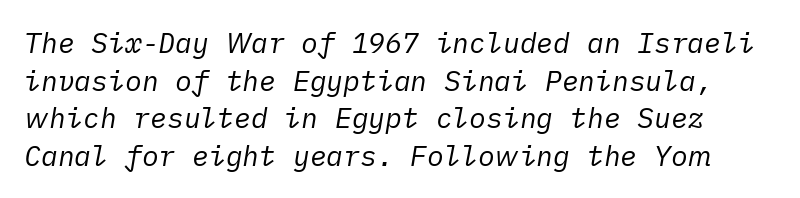
Anything drawn beneath the words? Only blank space. The passage shown has conventional tracking throughout. The text carries the slant typical of an italic or oblique font. The block of text has a typical density, with ordinary space between rows. Compared with a typical body face, this is equally light or lighter still.
